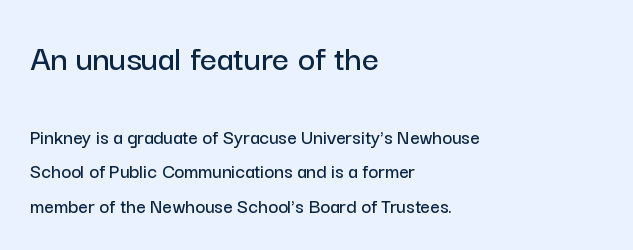
Q: Is the text italic (slanted)? A: No, it is upright.
Q: Is the typeface a serif or a sans-serif typeface? A: Sans-serif.
Q: Is the text underlined? A: No.
Q: How is the paragraph aligned? A: Left-aligned.
Q: Is the spacing between letters normal or unusually wide? A: Normal.
Q: Is the spacing between lines tight, normal or loose? A: Normal.
Q: Which block of text is set in a larger size, the first (top) or the second (bottom)? A: The first (top) one.
Q: Width (condensed, normal, or wide)? A: Normal.
Q: Stroke contrast? A: Low.
Q: x-height? A: Medium.
Q: Monospaced? A: No.
